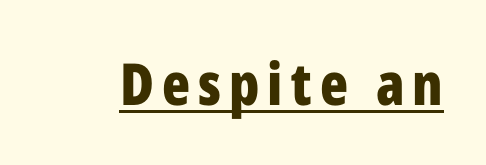
{"serif": "no", "italic": "no", "bold": "yes", "weight": "bold", "width": "condensed", "stroke_contrast": "low", "x_height": "medium", "monospaced": "no", "underline": "yes", "glyph_px": 58}
